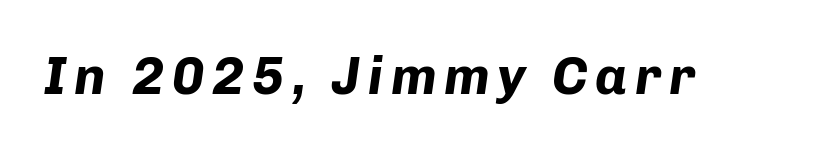
{"italic": "yes", "lean": "right", "slant_degrees": 8, "bold": "yes", "weight": "bold", "width": "normal", "stroke_contrast": "low", "x_height": "medium", "monospaced": "no", "underline": "no", "glyph_px": 53}
